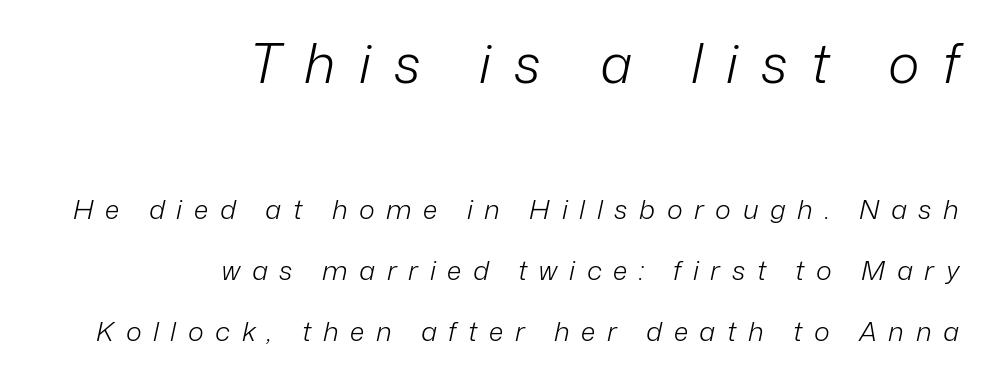
{"italic": "yes", "lean": "right", "slant_degrees": 12, "bold": "no", "weight": "light", "width": "normal", "stroke_contrast": "low", "x_height": "medium", "monospaced": "no", "underline": "no", "align": "right", "line_spacing": "loose", "line_spacing_ratio": 2.26, "letter_spacing": "wide", "letter_spacing_em": 0.43, "larger_block": "first", "size_ratio": 2.0, "glyph_px": 54}
